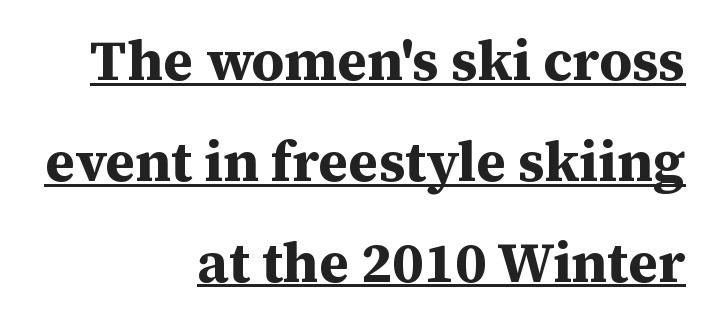
Q: Is the text bold? A: Yes.
Q: Is the text italic (slanted)? A: No, it is upright.
Q: Is the typeface a serif or a sans-serif typeface? A: Serif.
Q: Is the text underlined? A: Yes.
Q: How is the paragraph aligned? A: Right-aligned.
Q: Is the spacing between letters normal or unusually wide? A: Normal.
Q: Width (condensed, normal, or wide)? A: Normal.
Q: Stroke contrast? A: Medium.
Q: x-height? A: Medium.
Q: Monospaced? A: No.
